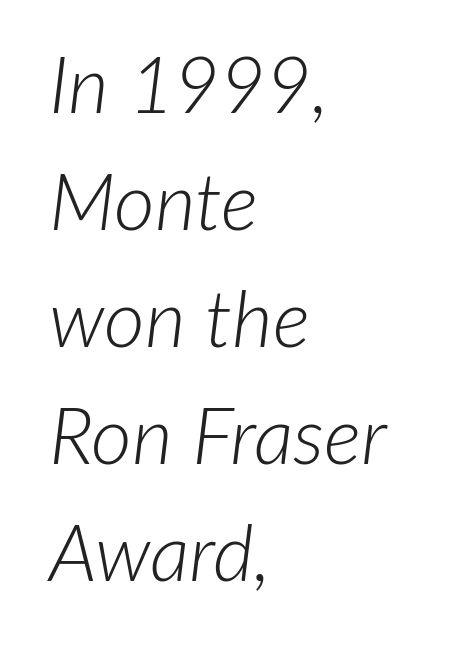
Q: Is the text bold? A: No.
Q: Is the text italic (slanted)? A: Yes, it leans right by about 7 degrees.
Q: Is the text underlined? A: No.
Q: How is the paragraph aligned? A: Left-aligned.
Q: Is the spacing between letters normal or unusually wide? A: Normal.
Q: Is the spacing between lines tight, normal or loose? A: Normal.
Q: Width (condensed, normal, or wide)? A: Normal.
Q: Stroke contrast? A: Low.
Q: x-height? A: Medium.
Q: Monospaced? A: No.
